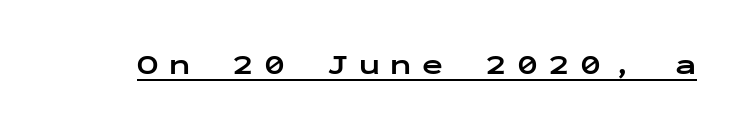
Q: Is the text bold? A: Yes.
Q: Is the text italic (slanted)? A: No, it is upright.
Q: Is the typeface a serif or a sans-serif typeface? A: Sans-serif.
Q: Is the text underlined? A: Yes.
Q: Is the spacing between letters normal or unusually wide? A: Unusually wide.
Q: Width (condensed, normal, or wide)? A: Wide.
Q: Stroke contrast? A: Low.
Q: x-height? A: Medium.
Q: Monospaced? A: Yes.
